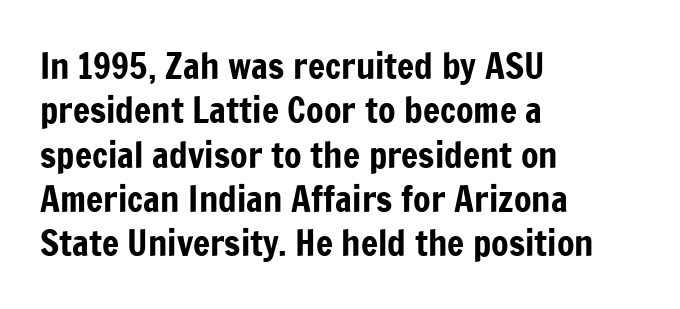
{"serif": "no", "italic": "no", "width": "condensed", "stroke_contrast": "low", "x_height": "medium", "monospaced": "no", "underline": "no", "align": "left", "line_spacing_ratio": 1.23, "letter_spacing": "normal", "letter_spacing_em": 0.0, "glyph_px": 36}
